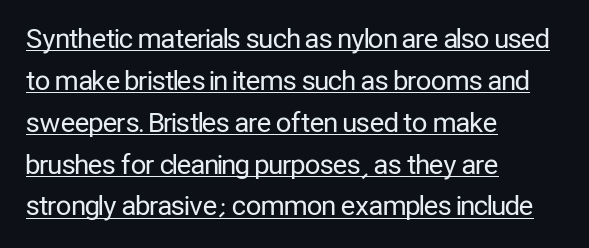
Q: Is the text bold? A: No.
Q: Is the text italic (slanted)? A: No, it is upright.
Q: Is the text underlined? A: Yes.
Q: How is the paragraph aligned? A: Left-aligned.
Q: Is the spacing between letters normal or unusually wide? A: Normal.
Q: Is the spacing between lines tight, normal or loose? A: Normal.
